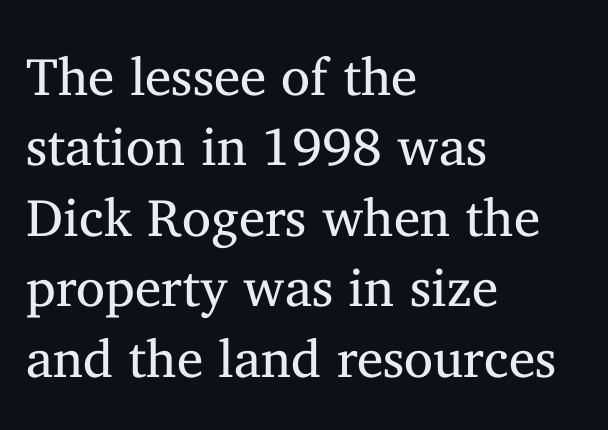
The image shows 53 px regular-weight serif type, upright; set left-aligned, normal line spacing (1.33x), normal letter spacing, not underlined; medium stroke contrast and a medium x-height.
